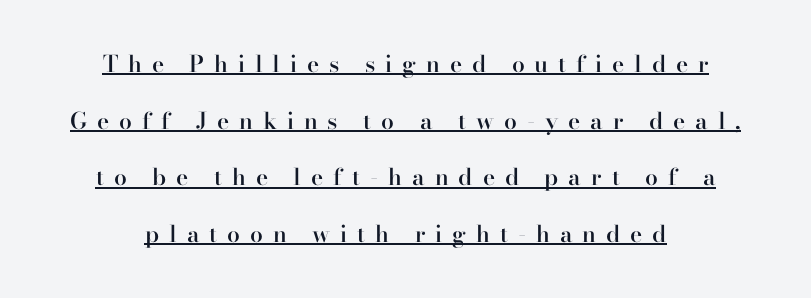
{"italic": "no", "bold": "semi", "underline": "yes", "align": "center", "line_spacing": "loose", "line_spacing_ratio": 2.46, "letter_spacing": "wide", "letter_spacing_em": 0.43, "glyph_px": 23}
